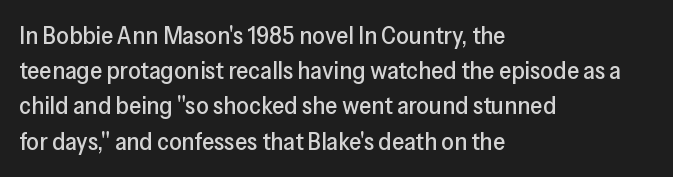
Posture: straight, roman, zero tilt. This rendering uses left alignment, leaving the right contour irregular. This sample keeps an unexceptional amount of space between lines. Bare-footed words on every line.
